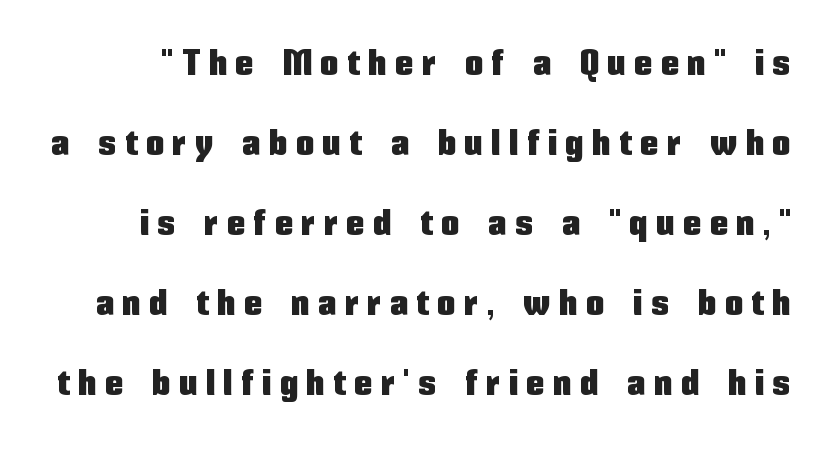
Substantial extra tracking has been applied to these lines. Posture: upright roman. These lines are rendered in a variable-pitch font. Anything drawn beneath the words? Only blank space.
